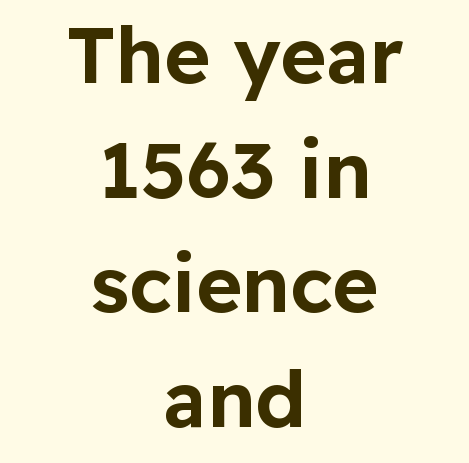
{"serif": "no", "italic": "no", "width": "normal", "stroke_contrast": "low", "x_height": "medium", "monospaced": "no", "underline": "no", "align": "center", "line_spacing": "normal", "line_spacing_ratio": 1.47, "letter_spacing": "normal", "letter_spacing_em": 0.0, "glyph_px": 78}
